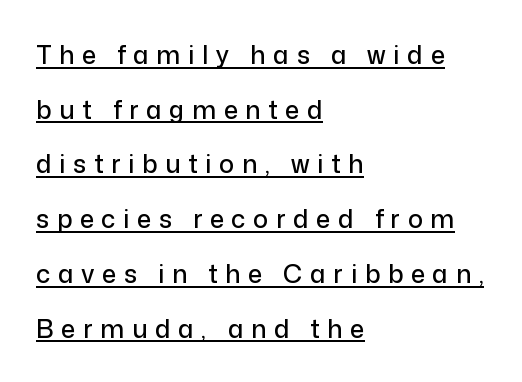
The image shows 25 px text type, upright; set left-aligned, loose line spacing (2.19x), unusually wide letter spacing (+0.31 em), underlined.
